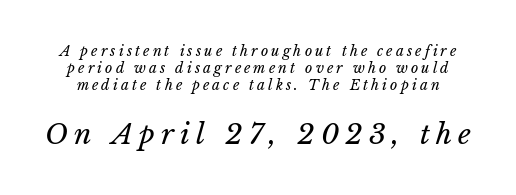
The image shows 28 px regular-weight type; set line spacing 1.23x, unusually wide letter spacing (+0.22 em), not underlined; the second (bottom) block is 2.0x larger; low stroke contrast and a medium x-height.
